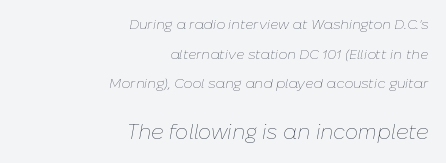
In terms of posture, this sample is oblique. A quiet, ordinary-to-light weight characterises the typeface. Caption: standard tracking, unaltered. The passage shown begins with its smaller block and ends with its larger one.
